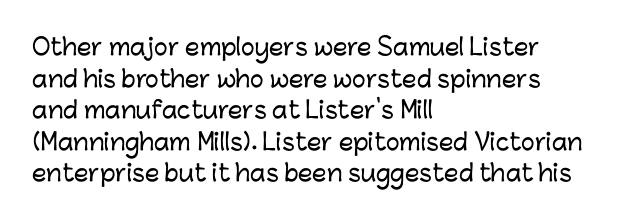
The image shows 23 px text type, upright; set left-aligned, normal line spacing (1.37x), normal letter spacing, not underlined.
